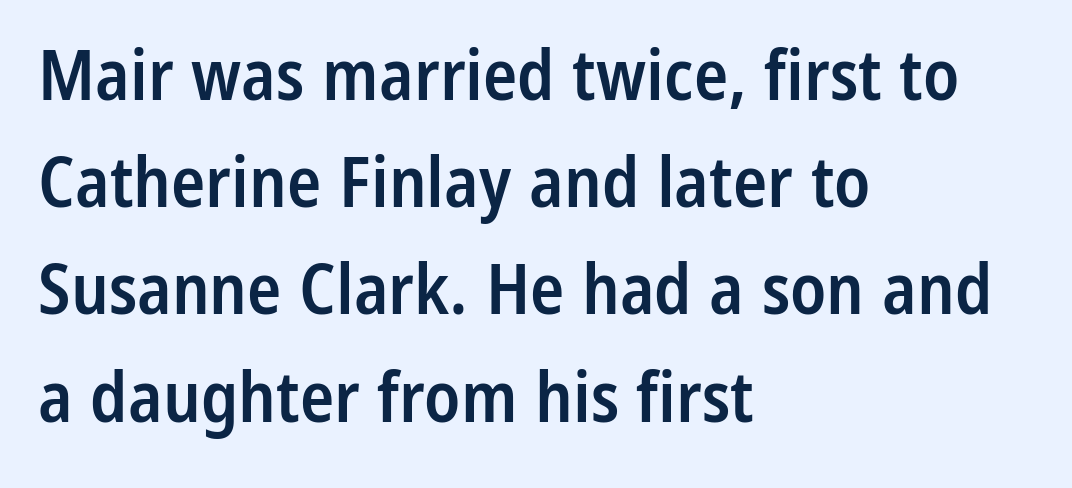
{"serif": "no", "italic": "no", "bold": "semi", "weight": "semibold", "width": "condensed", "stroke_contrast": "low", "x_height": "medium", "monospaced": "no", "underline": "no", "align": "left", "line_spacing": "normal", "line_spacing_ratio": 1.51, "letter_spacing": "normal", "letter_spacing_em": 0.0, "glyph_px": 71}
